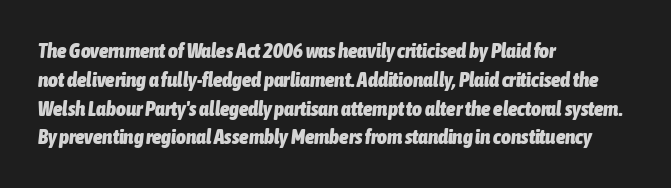
The gap between lines stays unmarked. There is no visible air inserted between adjacent glyphs. I'd describe the lettering as bold — thick and assertive. Is the type slanted? Yes — the strokes lean at a clear angle. All the whitespace from short lines collects on the right. Leading: standard.
